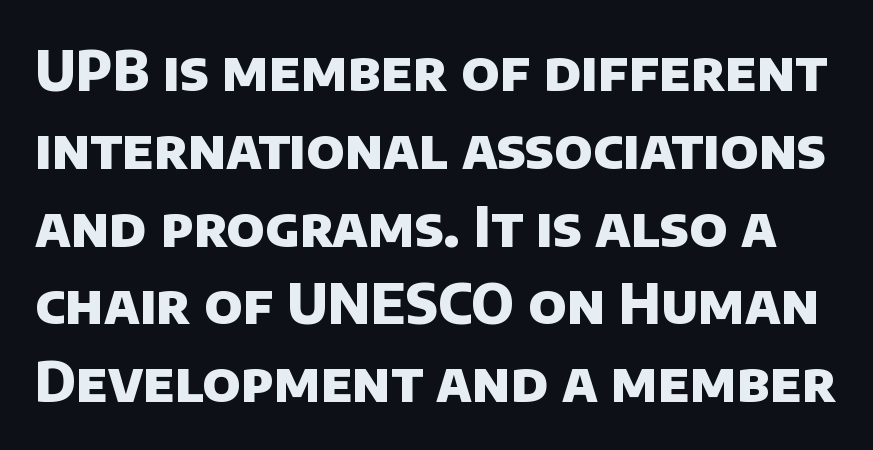
The image shows 54 px heavy sans-serif type; set normal line spacing (1.44x), normal letter spacing, not underlined; low stroke contrast and a large x-height.
